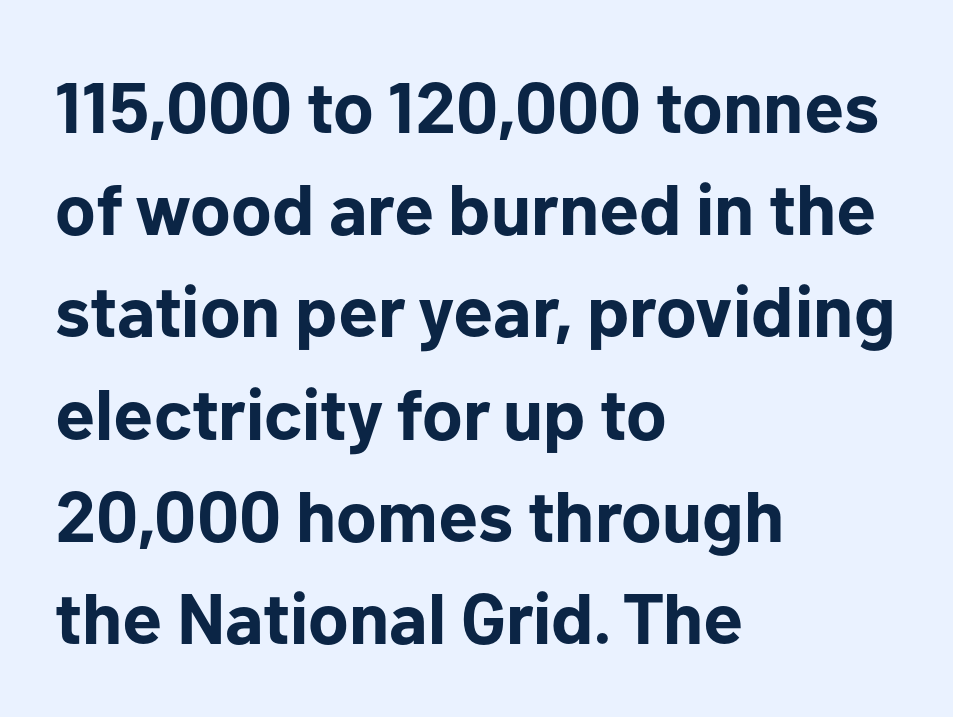
Spacing between characters is what you'd get straight out of the box. Teacher's note: observe the even left margin — that is flush-left alignment. Glance below the letters and you will spot only blank space. Pretty heavy lettering here — definitely bold. Character widths vary here, with narrow letters taking less room than wide ones.
